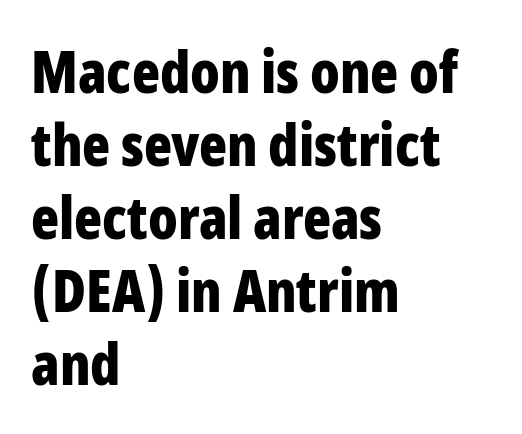
The image shows 58 px bold, condensed sans-serif type, upright; set left-aligned, normal line spacing (1.26x), normal letter spacing, not underlined; low stroke contrast and a medium x-height.
